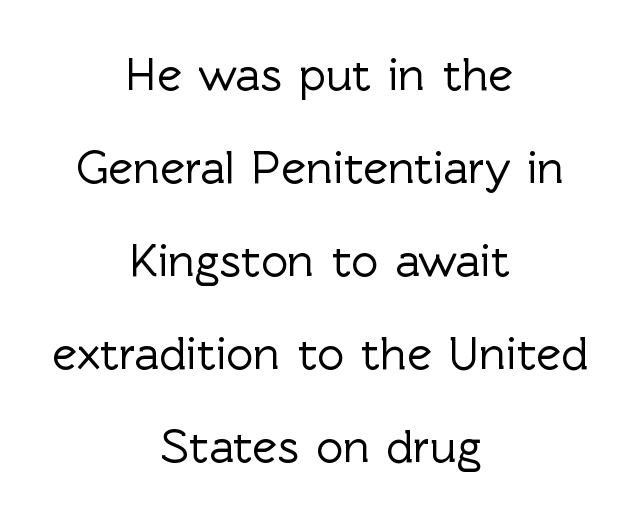
Q: Is the text italic (slanted)? A: No, it is upright.
Q: Is the typeface a serif or a sans-serif typeface? A: Sans-serif.
Q: Is the text underlined? A: No.
Q: How is the paragraph aligned? A: Centered.
Q: Is the spacing between letters normal or unusually wide? A: Normal.
Q: Is the spacing between lines tight, normal or loose? A: Loose.
Q: Width (condensed, normal, or wide)? A: Normal.
Q: x-height? A: Medium.
Q: Monospaced? A: No.
